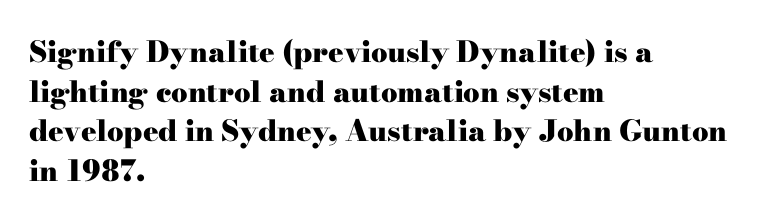
As a designer I'd log this as weight 700, bold. Glance below the letters and you will spot only blank space. The axis of the letterforms is exactly vertical. Looks like regular typesetting: each glyph gets only the width it needs. Line beginnings align vertically; line endings do not.
